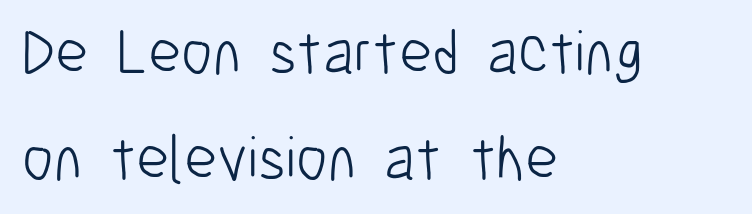
The image shows 63 px light, condensed sans-serif type, upright; set left-aligned, normal line spacing (1.68x), normal letter spacing, not underlined; low stroke contrast and a medium x-height.
